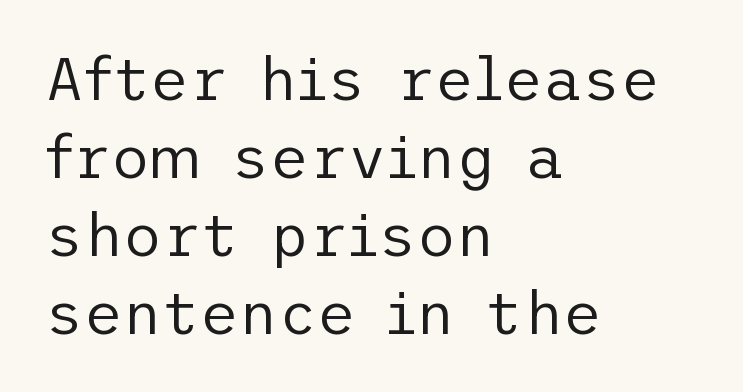
Q: Is the text bold? A: No.
Q: Is the text italic (slanted)? A: No, it is upright.
Q: Is the typeface a serif or a sans-serif typeface? A: Sans-serif.
Q: Is the text underlined? A: No.
Q: How is the paragraph aligned? A: Left-aligned.
Q: Is the spacing between letters normal or unusually wide? A: Normal.
Q: Is the spacing between lines tight, normal or loose? A: Normal.
Q: Width (condensed, normal, or wide)? A: Normal.
Q: Stroke contrast? A: Low.
Q: x-height? A: Medium.
